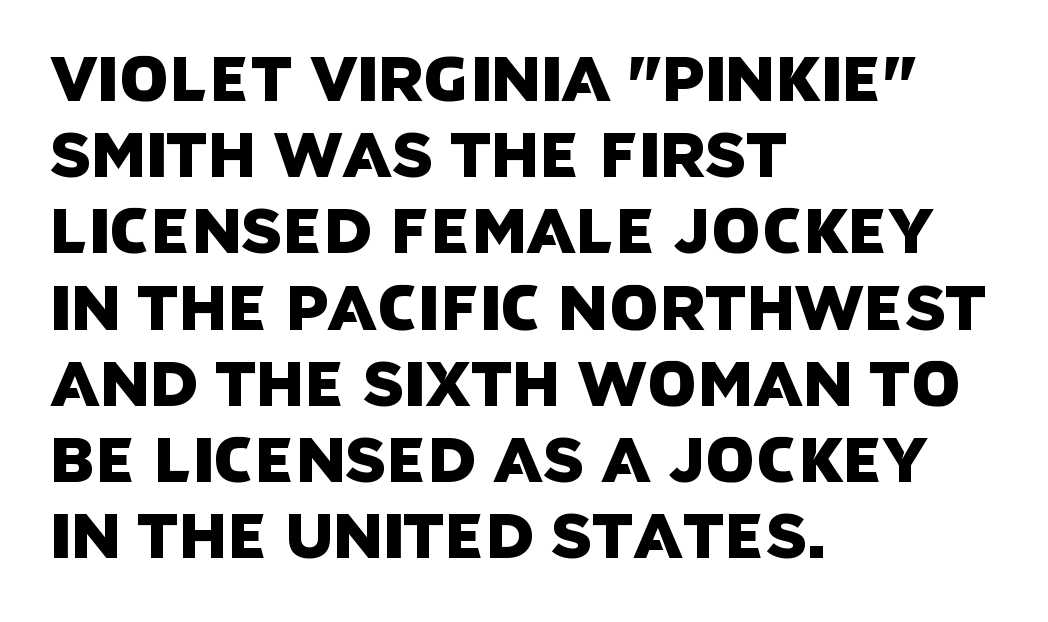
The image shows 63 px sans-serif type; set left-aligned, line spacing 1.21x, normal letter spacing, not underlined; low stroke contrast and a large x-height.
